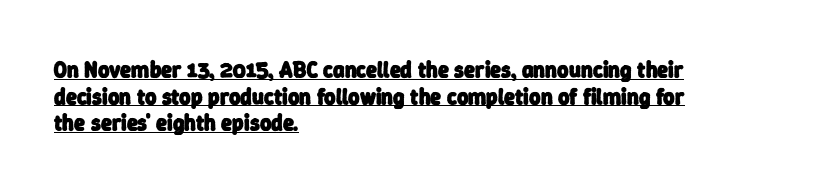
The image shows 22 px bold type; set left-aligned, line spacing 1.21x, normal letter spacing, underlined.
